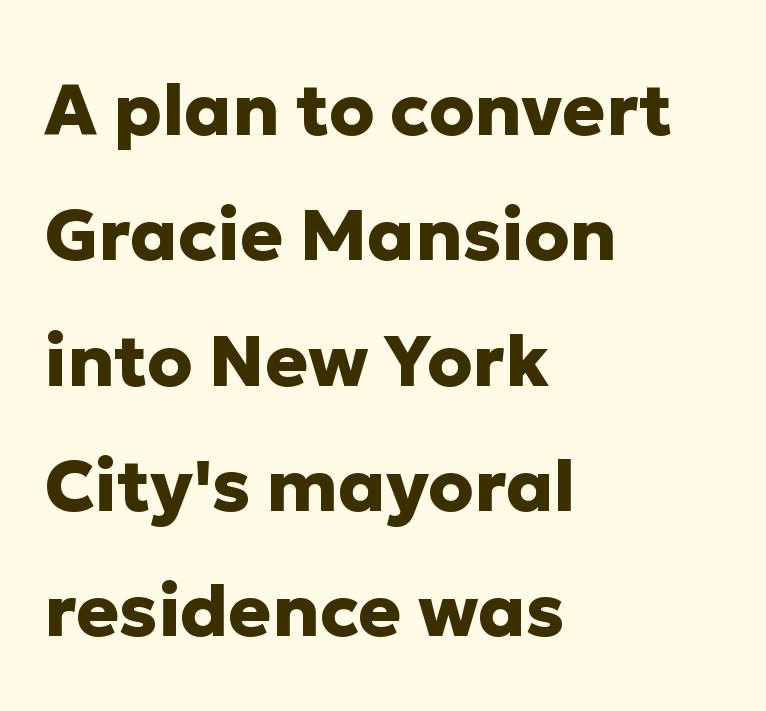
Q: Is the text bold? A: Yes.
Q: Is the text italic (slanted)? A: No, it is upright.
Q: Is the typeface a serif or a sans-serif typeface? A: Sans-serif.
Q: Is the text underlined? A: No.
Q: How is the paragraph aligned? A: Left-aligned.
Q: Is the spacing between letters normal or unusually wide? A: Normal.
Q: Width (condensed, normal, or wide)? A: Normal.
Q: Stroke contrast? A: Low.
Q: x-height? A: Medium.
Q: Monospaced? A: No.
